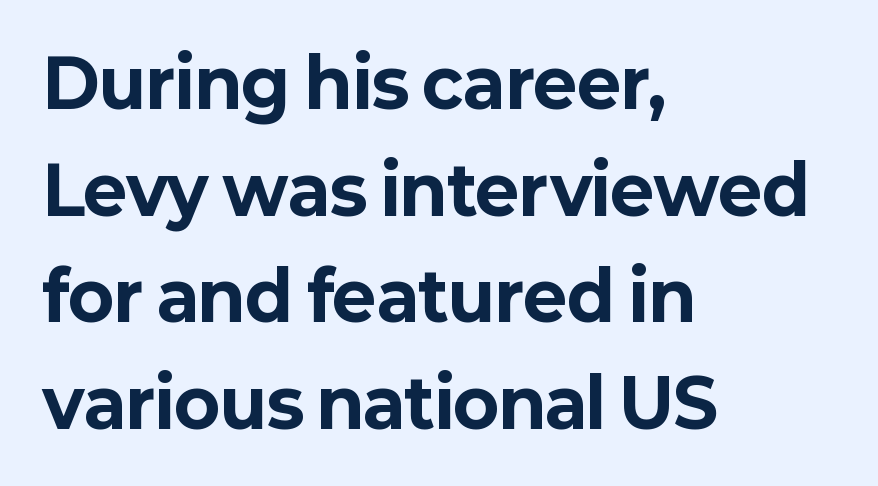
The image shows 67 px bold sans-serif type, upright; set left-aligned, normal line spacing (1.59x), normal letter spacing, not underlined; low stroke contrast and a medium x-height.
